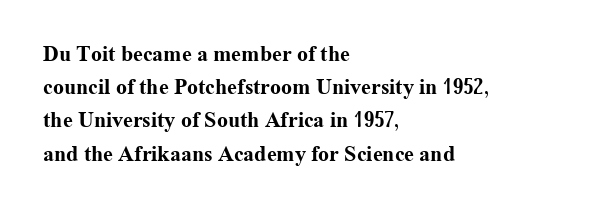
The image shows 22 px bold type, upright; set left-aligned, normal line spacing (1.51x), normal letter spacing, not underlined.
